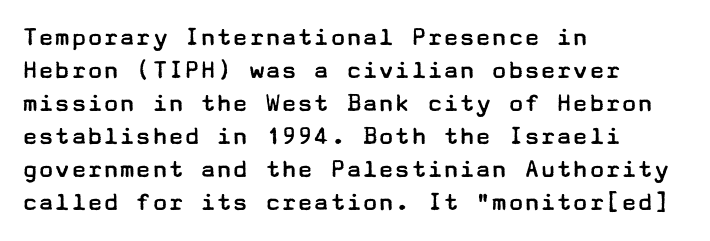
The image shows 27 px text type, upright; set left-aligned, line spacing 1.22x, normal letter spacing, not underlined.
